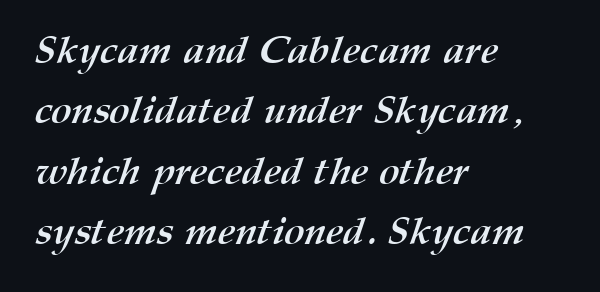
{"bold": "yes", "weight": "semibold", "width": "normal", "stroke_contrast": "medium", "x_height": "medium", "monospaced": "no", "underline": "no", "align": "left", "line_spacing": "normal", "line_spacing_ratio": 1.55, "letter_spacing": "normal", "letter_spacing_em": 0.0, "glyph_px": 39}
